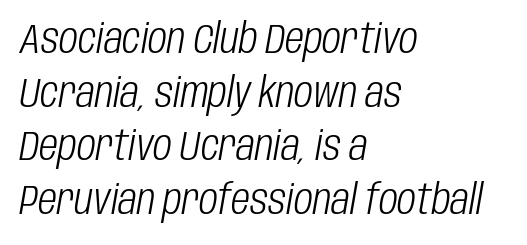
The image shows 41 px light, condensed type, italic (leaning right); set left-aligned, normal line spacing (1.31x), normal letter spacing, not underlined; low stroke contrast and a large x-height.
